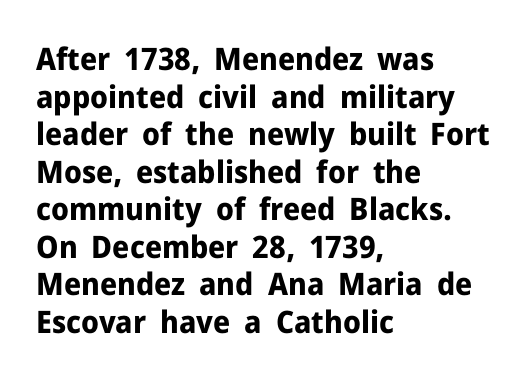
Q: Is the text bold? A: Yes.
Q: Is the text italic (slanted)? A: No, it is upright.
Q: Is the typeface a serif or a sans-serif typeface? A: Sans-serif.
Q: Is the text underlined? A: No.
Q: How is the paragraph aligned? A: Left-aligned.
Q: Is the spacing between letters normal or unusually wide? A: Normal.
Q: Width (condensed, normal, or wide)? A: Normal.
Q: Stroke contrast? A: Low.
Q: x-height? A: Medium.
Q: Monospaced? A: No.
